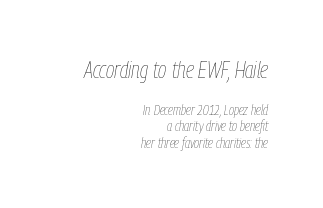
Q: Is the text bold? A: No.
Q: Is the text italic (slanted)? A: Yes, it leans right by about 9 degrees.
Q: Is the text underlined? A: No.
Q: How is the paragraph aligned? A: Right-aligned.
Q: Is the spacing between letters normal or unusually wide? A: Normal.
Q: Which block of text is set in a larger size, the first (top) or the second (bottom)? A: The first (top) one.
